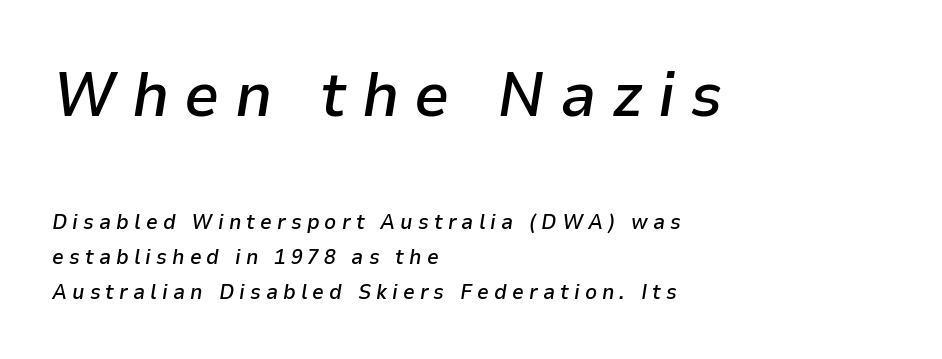
The block sitting higher on the canvas is the one with enlarged characters. Does the lettering tilt? It does — this is italic. This rendering features lettering with no underline. A typesetter would call this proportional, since set widths differ per character. Slightly chunky letters — semibold, I'd say, not full bold. Leading: standard.
